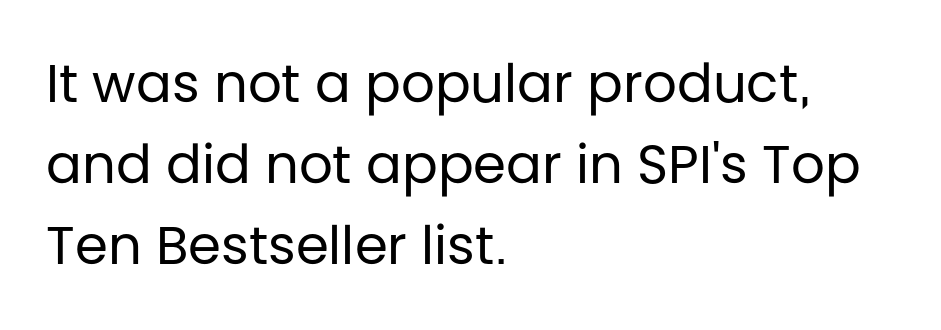
Q: Is the text bold? A: No.
Q: Is the text italic (slanted)? A: No, it is upright.
Q: Is the typeface a serif or a sans-serif typeface? A: Sans-serif.
Q: Is the text underlined? A: No.
Q: How is the paragraph aligned? A: Left-aligned.
Q: Is the spacing between letters normal or unusually wide? A: Normal.
Q: Is the spacing between lines tight, normal or loose? A: Normal.
Q: Width (condensed, normal, or wide)? A: Normal.
Q: Stroke contrast? A: Low.
Q: x-height? A: Large.
Q: Monospaced? A: No.
